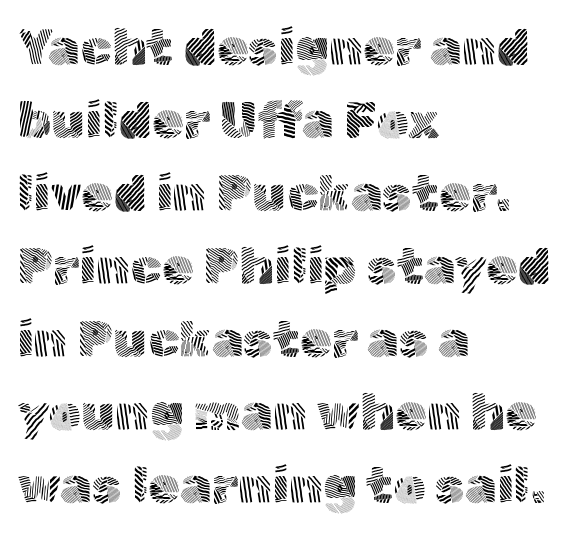
Visually the block forms a straight wall on the left and a jagged coastline on the right. A bare baseline throughout the passage. Does the type have serifs? No, each stem ends abruptly. The passage shown is not bold in any degree.
